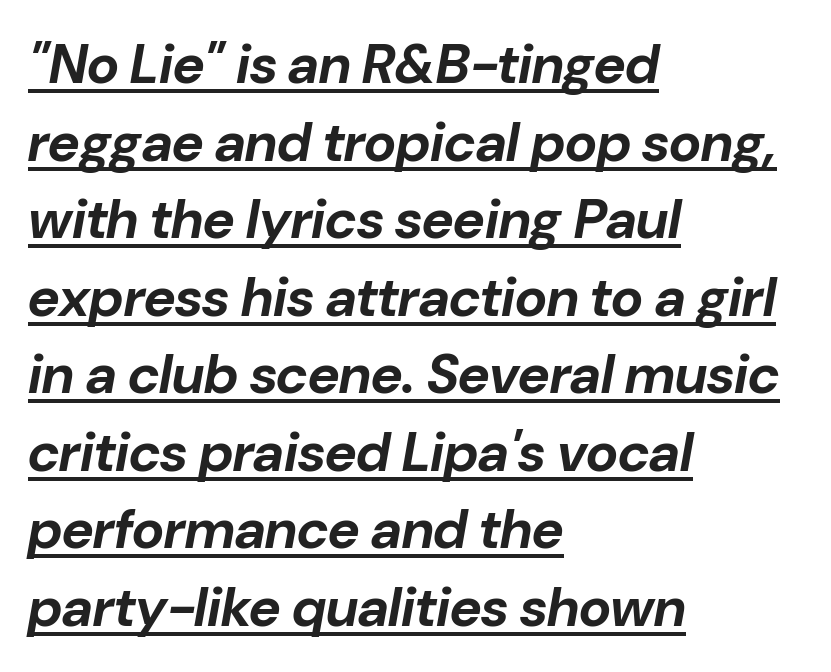
Q: Is the text bold? A: Yes.
Q: Is the text italic (slanted)? A: Yes, it leans right by about 10 degrees.
Q: Is the text underlined? A: Yes.
Q: How is the paragraph aligned? A: Left-aligned.
Q: Is the spacing between letters normal or unusually wide? A: Normal.
Q: Is the spacing between lines tight, normal or loose? A: Normal.
Q: Width (condensed, normal, or wide)? A: Normal.
Q: Stroke contrast? A: Low.
Q: x-height? A: Medium.
Q: Monospaced? A: No.
